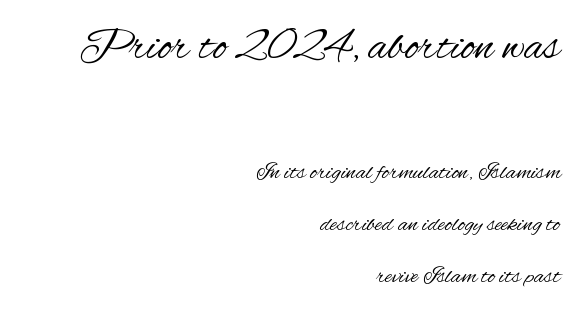
Q: Is the text bold? A: No.
Q: Is the text italic (slanted)? A: Yes.
Q: Is the typeface a serif or a sans-serif typeface? A: Sans-serif.
Q: Is the text underlined? A: No.
Q: How is the paragraph aligned? A: Right-aligned.
Q: Is the spacing between letters normal or unusually wide? A: Normal.
Q: Is the spacing between lines tight, normal or loose? A: Loose.
Q: Which block of text is set in a larger size, the first (top) or the second (bottom)? A: The first (top) one.
Q: Width (condensed, normal, or wide)? A: Condensed.
Q: Stroke contrast? A: Medium.
Q: x-height? A: Small.
Q: Monospaced? A: No.
